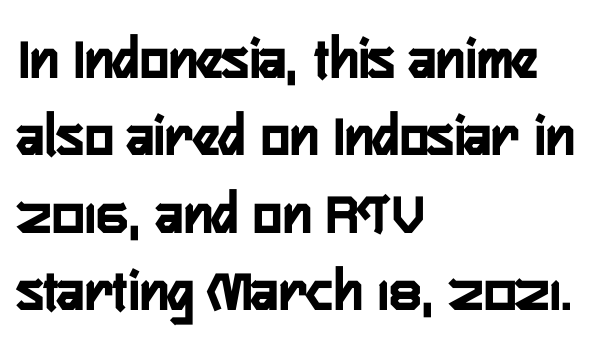
Look at the bottom of the vertical strokes: they stop flat, with no serifs. Tracking here is standard; glyphs follow each other at the usual distance. Decoration check: the copy has no underline. The rendering anchors every line to the left-hand side. Is there any slant? The stems are plumb. What's the leading like? Ordinary, nothing unusual.
